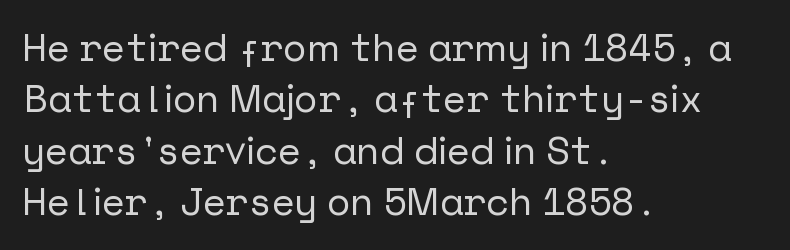
{"serif": "no", "italic": "no", "width": "normal", "stroke_contrast": "low", "x_height": "medium", "underline": "no", "align": "left", "line_spacing": "normal", "line_spacing_ratio": 1.32, "letter_spacing": "normal", "letter_spacing_em": 0.0, "glyph_px": 39}
